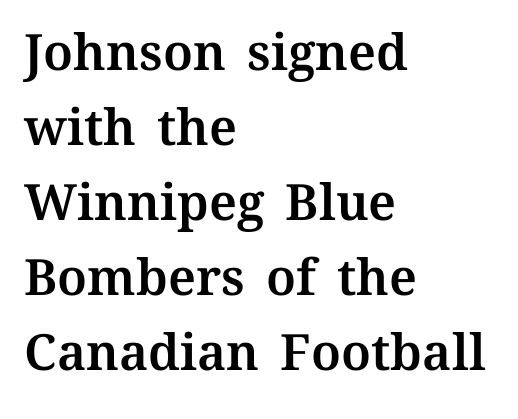
Q: Is the text italic (slanted)? A: No, it is upright.
Q: Is the text underlined? A: No.
Q: How is the paragraph aligned? A: Left-aligned.
Q: Is the spacing between letters normal or unusually wide? A: Normal.
Q: Is the spacing between lines tight, normal or loose? A: Normal.
Q: Width (condensed, normal, or wide)? A: Normal.
Q: Stroke contrast? A: Medium.
Q: x-height? A: Medium.
Q: Monospaced? A: No.
